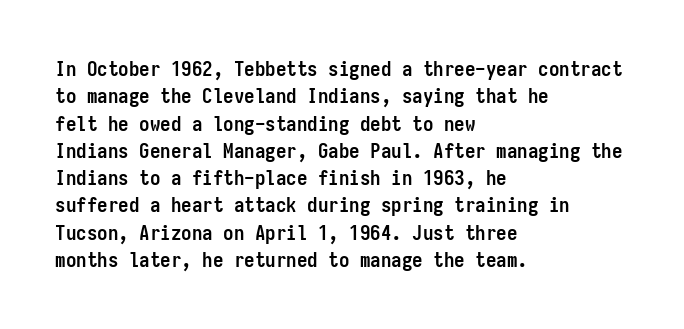
The image shows 21 px bold type, upright; set left-aligned, normal line spacing (1.3x), normal letter spacing, not underlined.
